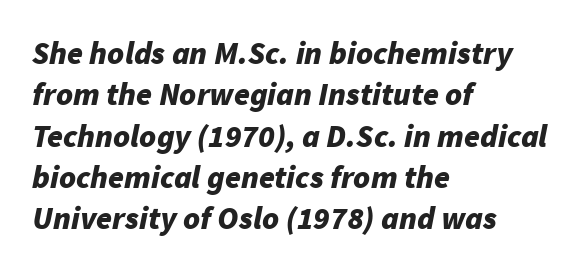
The image shows 32 px bold type, italic (leaning right); set left-aligned, normal line spacing (1.29x), normal letter spacing, not underlined; low stroke contrast and a medium x-height.
